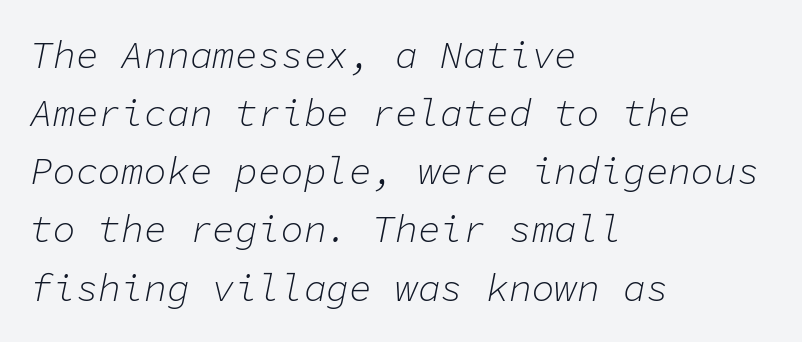
The image shows 38 px light type, italic (leaning right), monospaced; set left-aligned, normal line spacing (1.53x), normal letter spacing, not underlined; low stroke contrast and a medium x-height.
